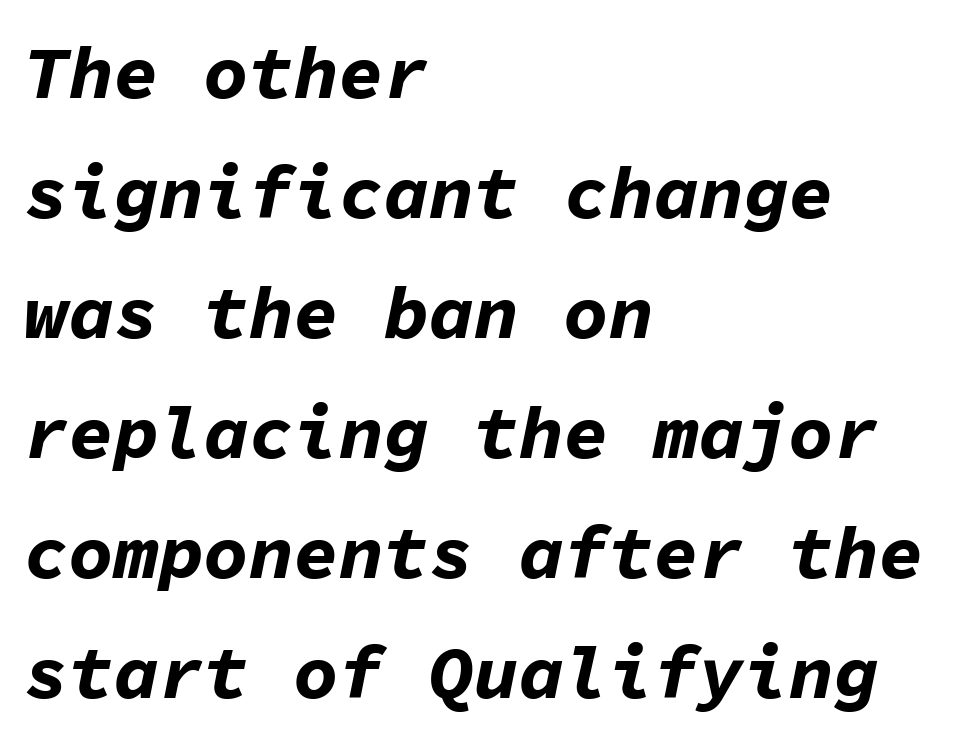
{"italic": "yes", "lean": "right", "slant_degrees": 11, "bold": "yes", "weight": "bold", "width": "normal", "stroke_contrast": "low", "x_height": "medium", "monospaced": "yes", "underline": "no", "align": "left", "line_spacing": "normal", "line_spacing_ratio": 1.6, "letter_spacing": "normal", "letter_spacing_em": 0.0, "glyph_px": 75}
